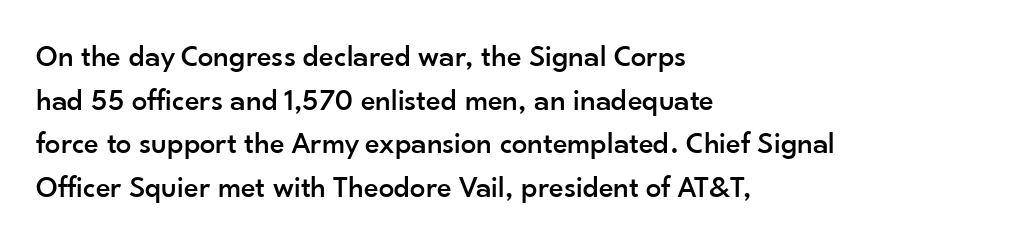
Q: Is the text italic (slanted)? A: No, it is upright.
Q: Is the typeface a serif or a sans-serif typeface? A: Sans-serif.
Q: Is the text underlined? A: No.
Q: How is the paragraph aligned? A: Left-aligned.
Q: Is the spacing between letters normal or unusually wide? A: Normal.
Q: Is the spacing between lines tight, normal or loose? A: Normal.
Q: Width (condensed, normal, or wide)? A: Normal.
Q: Stroke contrast? A: Low.
Q: x-height? A: Small.
Q: Monospaced? A: No.
